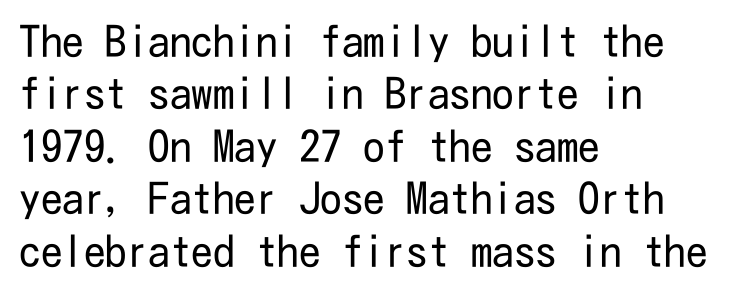
The image shows 43 px regular-weight, condensed sans-serif type, upright; set left-aligned, line spacing 1.22x, normal letter spacing, not underlined; low stroke contrast and a medium x-height.
